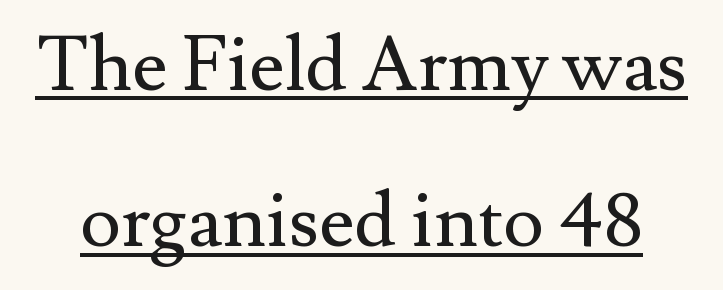
Q: Is the text bold? A: No.
Q: Is the text italic (slanted)? A: No, it is upright.
Q: Is the typeface a serif or a sans-serif typeface? A: Serif.
Q: Is the text underlined? A: Yes.
Q: Is the spacing between letters normal or unusually wide? A: Normal.
Q: Is the spacing between lines tight, normal or loose? A: Loose.
Q: Width (condensed, normal, or wide)? A: Normal.
Q: Stroke contrast? A: Medium.
Q: x-height? A: Small.
Q: Monospaced? A: No.
